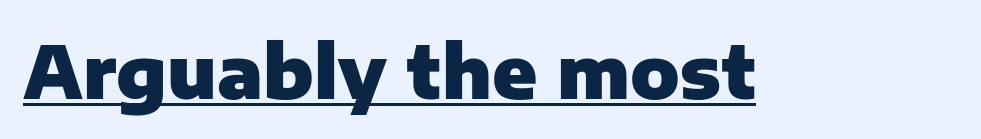
The image shows 73 px heavy sans-serif type, upright; set normal letter spacing, underlined; low stroke contrast and a medium x-height.
